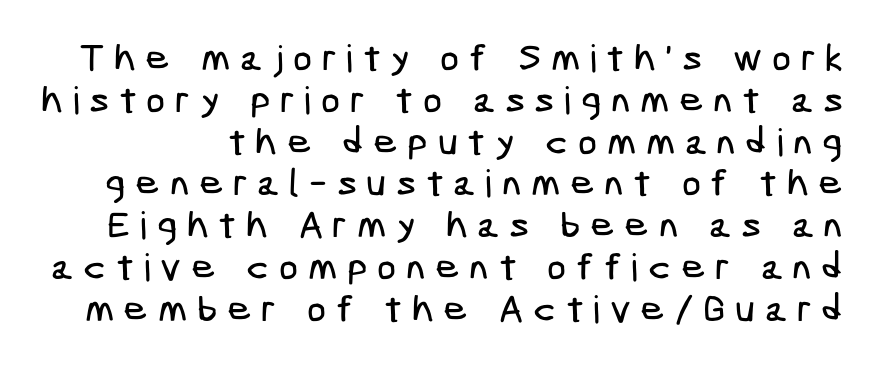
{"serif": "no", "width": "condensed", "stroke_contrast": "low", "x_height": "medium", "underline": "no", "line_spacing": "tight", "line_spacing_ratio": 1.1, "letter_spacing": "wide", "letter_spacing_em": 0.25, "glyph_px": 38}
